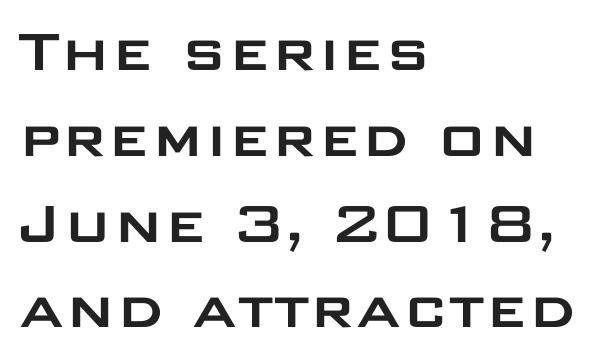
Q: Is the text italic (slanted)? A: No, it is upright.
Q: Is the typeface a serif or a sans-serif typeface? A: Sans-serif.
Q: Is the text underlined? A: No.
Q: How is the paragraph aligned? A: Left-aligned.
Q: Is the spacing between letters normal or unusually wide? A: Normal.
Q: Is the spacing between lines tight, normal or loose? A: Normal.
Q: Width (condensed, normal, or wide)? A: Wide.
Q: Stroke contrast? A: Low.
Q: x-height? A: Large.
Q: Monospaced? A: No.
